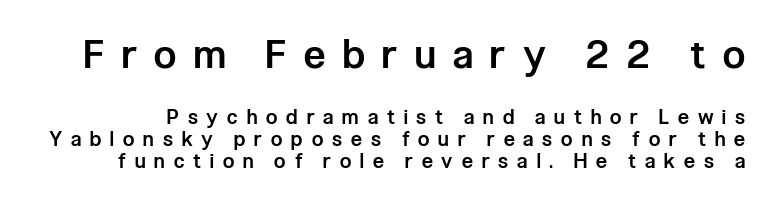
These lines were composed using upright roman letters. Inter-character spacing is expanded well beyond the font's built-in metrics. The face used here is proportionally spaced, like ordinary book or web type. Each row of text sits above clean, open space. Of the two passages, the one on top uses the larger point size. Typographically, this falls in the sans-serif category.
